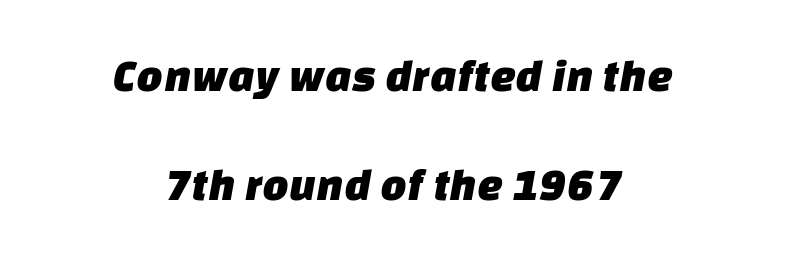
The image shows 46 px sans-serif type; set centered, loose line spacing (2.37x), normal letter spacing, not underlined; low stroke contrast and a large x-height.
